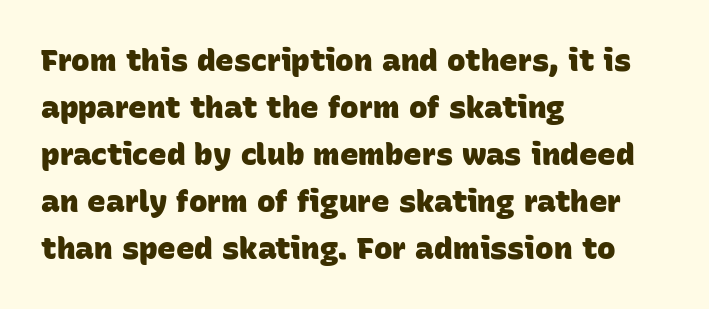
These lines are set flush left with a ragged right edge. Tracking here is standard; glyphs follow each other at the usual distance. Varying glyph widths throughout — classic text-font behaviour. Type without underlining. Heft: maximum for text — a bold. If you measured baseline to baseline, you'd find a middling distance.
